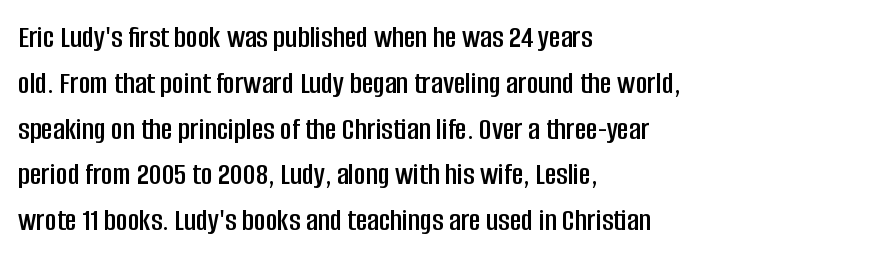
Students, note that the glyphs here touch the page at normal intervals. These lines are set flush left with a ragged right edge. Font category for this specimen: sans-serif. What's the leading like? Ordinary, nothing unusual. Has an underline been added? It has not.
